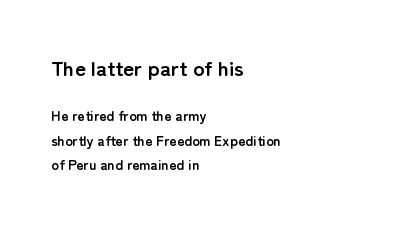
The image shows 21 px bold type, upright; set left-aligned, line spacing 1.74x, normal letter spacing, not underlined; the first (top) block is 1.5x larger.
